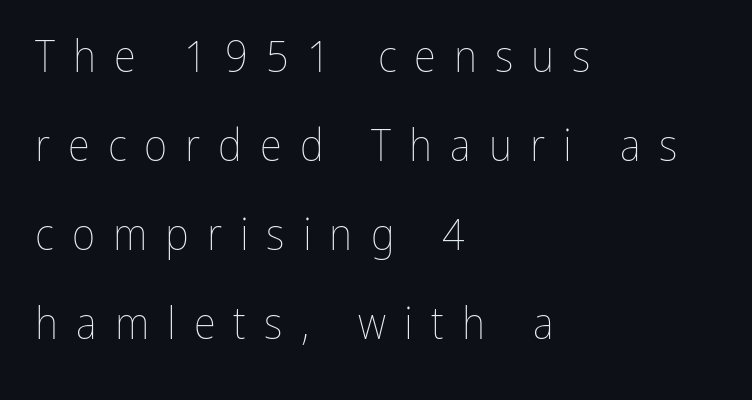
{"italic": "no", "bold": "no", "weight": "thin", "width": "condensed", "stroke_contrast": "low", "x_height": "medium", "monospaced": "no", "underline": "no", "align": "left", "line_spacing": "loose", "line_spacing_ratio": 1.98, "letter_spacing": "wide", "letter_spacing_em": 0.4, "glyph_px": 45}
